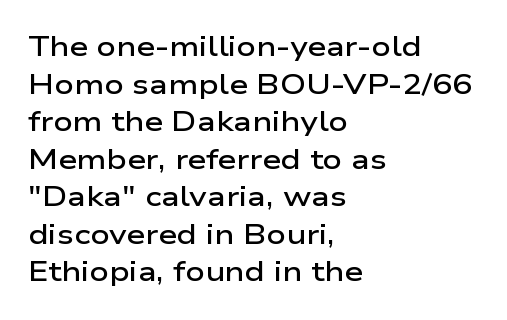
{"italic": "no", "bold": "semi", "underline": "no", "align": "left", "line_spacing": "normal", "line_spacing_ratio": 1.39, "letter_spacing": "normal", "letter_spacing_em": 0.0, "glyph_px": 27}
